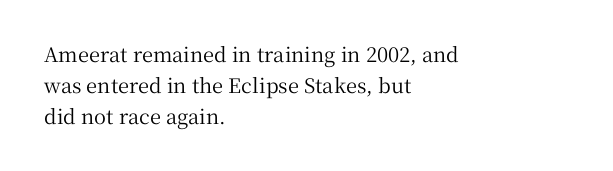
{"italic": "no", "underline": "no", "align": "left", "line_spacing": "normal", "line_spacing_ratio": 1.54, "letter_spacing": "normal", "letter_spacing_em": 0.0, "glyph_px": 20}
